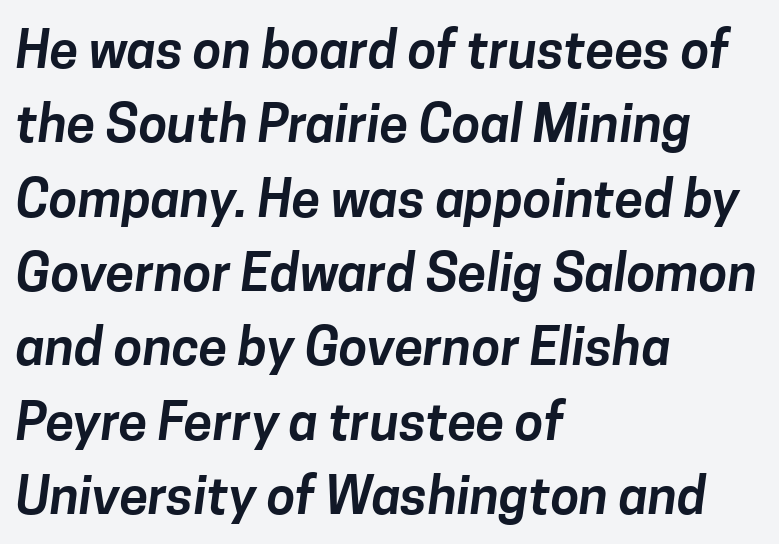
The image shows 52 px sans-serif type; set left-aligned, normal line spacing (1.43x), normal letter spacing, not underlined; low stroke contrast and a medium x-height.
